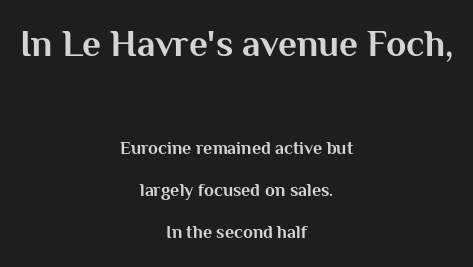
A full-strength bold gives these letters their thick strokes. Layout note: lines centered. The rendering uses a large line-height, opening up the rows. Font category for this specimen: sans-serif.
